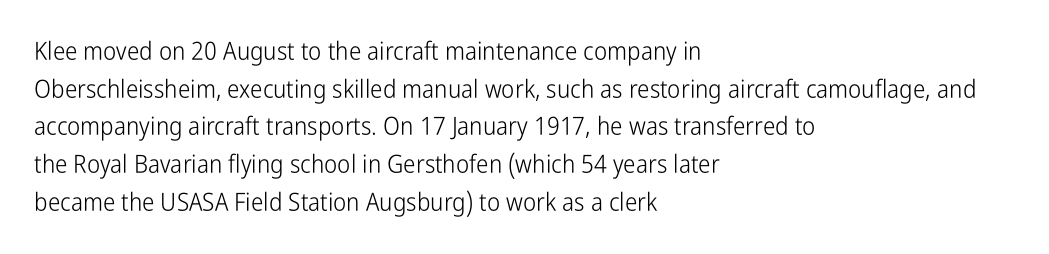
{"italic": "no", "bold": "no", "underline": "no", "align": "left", "line_spacing": "normal", "line_spacing_ratio": 1.51, "letter_spacing": "normal", "letter_spacing_em": 0.0, "glyph_px": 25}
